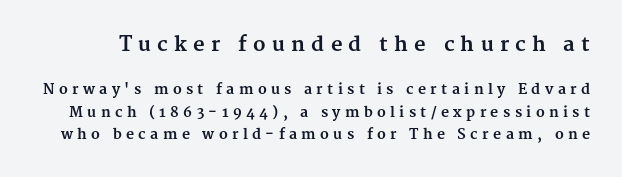
{"italic": "no", "bold": "yes", "underline": "no", "line_spacing": "normal", "line_spacing_ratio": 1.61, "letter_spacing": "wide", "letter_spacing_em": 0.31, "larger_block": "first", "size_ratio": 1.43, "glyph_px": 20}
